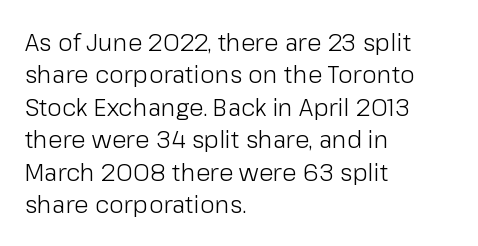
{"italic": "no", "bold": "no", "underline": "no", "align": "left", "line_spacing": "normal", "line_spacing_ratio": 1.35, "letter_spacing": "normal", "letter_spacing_em": 0.0, "glyph_px": 24}
